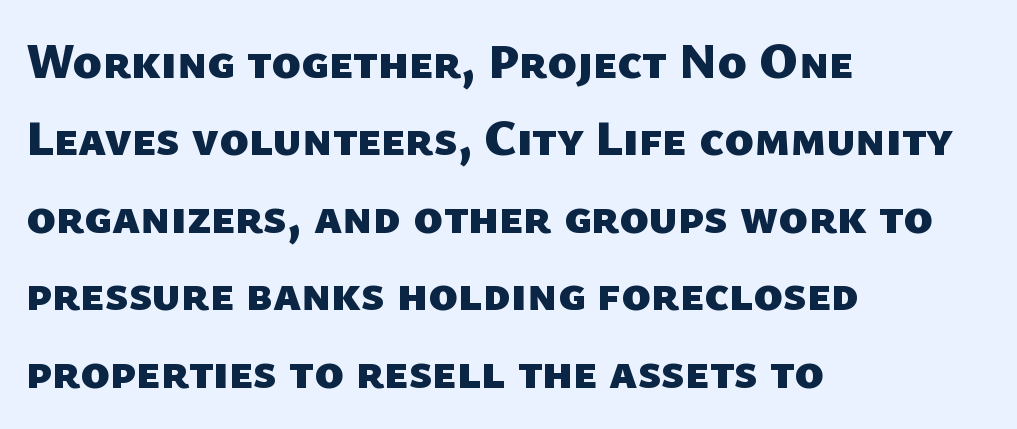
{"serif": "no", "bold": "yes", "weight": "heavy", "width": "normal", "stroke_contrast": "low", "x_height": "medium", "monospaced": "no", "underline": "no", "align": "left", "line_spacing": "normal", "line_spacing_ratio": 1.58, "letter_spacing": "normal", "letter_spacing_em": 0.0, "glyph_px": 49}
